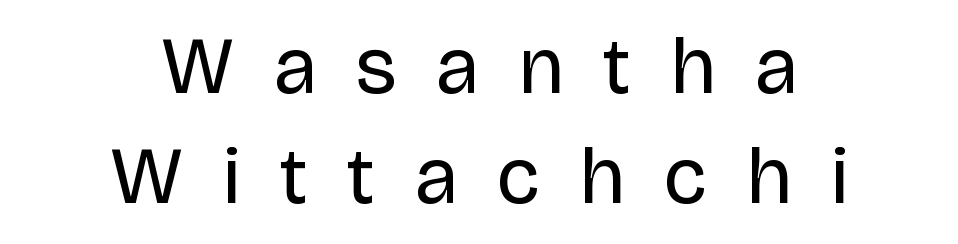
Q: Is the text bold? A: No.
Q: Is the text italic (slanted)? A: No, it is upright.
Q: Is the typeface a serif or a sans-serif typeface? A: Sans-serif.
Q: Is the text underlined? A: No.
Q: How is the paragraph aligned? A: Centered.
Q: Is the spacing between letters normal or unusually wide? A: Unusually wide.
Q: Is the spacing between lines tight, normal or loose? A: Normal.
Q: Width (condensed, normal, or wide)? A: Normal.
Q: Stroke contrast? A: Low.
Q: x-height? A: Large.
Q: Monospaced? A: No.
